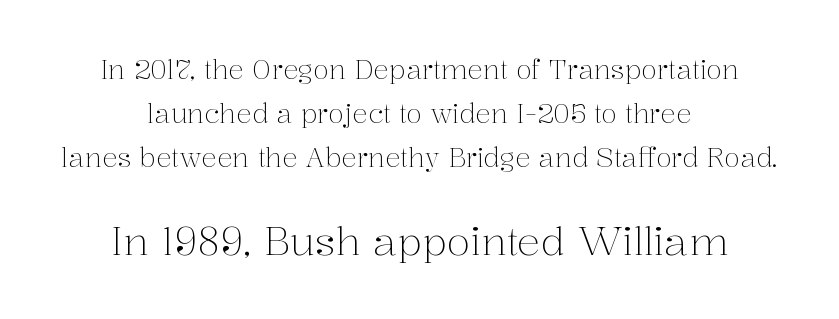
The image shows 39 px light serif type, upright; set centered, normal line spacing (1.69x), normal letter spacing, not underlined; the second (bottom) block is 1.5x larger; medium stroke contrast and a medium x-height.
